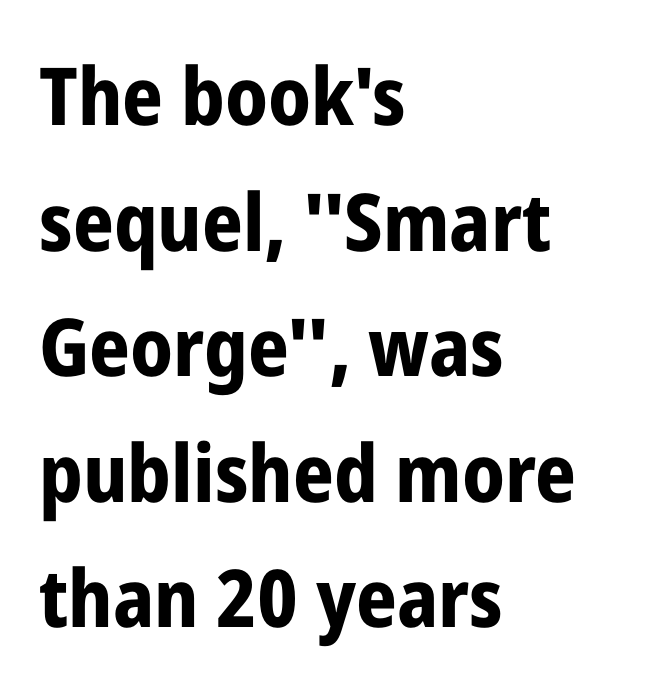
{"serif": "no", "italic": "no", "bold": "yes", "weight": "bold", "width": "condensed", "stroke_contrast": "low", "x_height": "medium", "monospaced": "no", "underline": "no", "align": "left", "line_spacing": "normal", "line_spacing_ratio": 1.57, "letter_spacing": "normal", "letter_spacing_em": 0.0, "glyph_px": 80}
